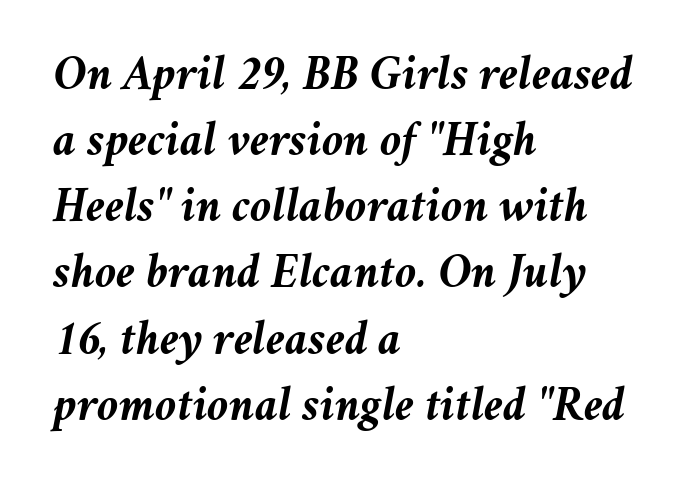
The face used here has a pronounced slope to its letters. How are the letters spaced? Ordinarily, with no added tracking. Unmarked baselines from the first word to the last. The paragraph has a hard left edge and a soft right edge.
